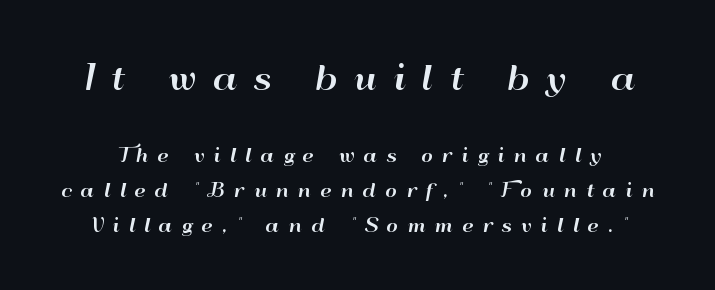
Q: Is the text italic (slanted)? A: Yes.
Q: Is the typeface a serif or a sans-serif typeface? A: Sans-serif.
Q: Is the text underlined? A: No.
Q: Is the spacing between letters normal or unusually wide? A: Unusually wide.
Q: Is the spacing between lines tight, normal or loose? A: Loose.
Q: Which block of text is set in a larger size, the first (top) or the second (bottom)? A: The first (top) one.
Q: Width (condensed, normal, or wide)? A: Wide.
Q: Stroke contrast? A: High.
Q: x-height? A: Small.
Q: Monospaced? A: No.
